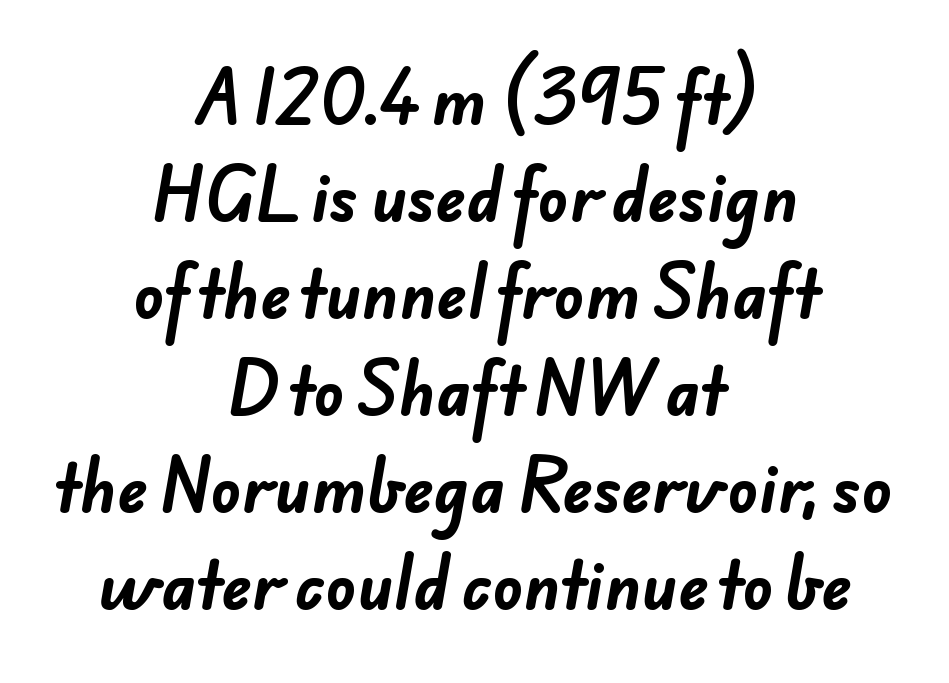
Leading: standard. The line texture is even and compact thanks to regular tracking. Words float on clear page, feet unadorned. Looks like regular typesetting: each glyph gets only the width it needs. Is the block centered? Yes — each line is placed symmetrically about the middle. The rendering shows plain stroke endings on the letterforms — a sans-serif design.
